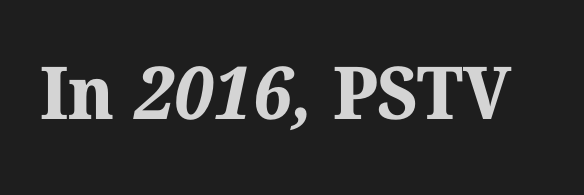
This sample uses plain, unmodified letter spacing. The letters advance in unequal steps, a hallmark of proportional type. A dark, heavy texture on the line: the type is bold. Observe the serifs anchoring each vertical stroke in this sample. Has an underline been added? It has not.
